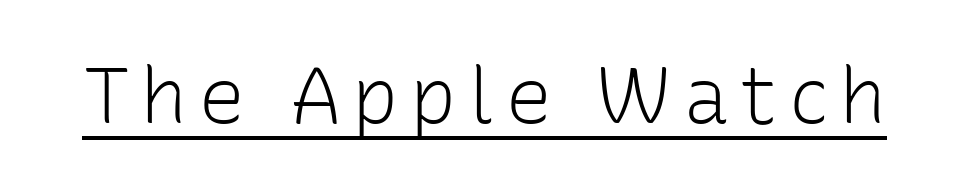
Tall strokes in this sample are plumb rather than angled. A baseline rule has been typeset under these characters. The letterforms sit at book weight or below. Note the varied advance widths — an 'i' is clearly narrower than an 'm'. Nope, no serifs anywhere on these letters.
